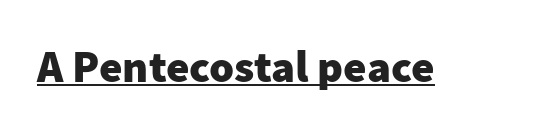
Q: Is the text bold? A: Yes.
Q: Is the text italic (slanted)? A: No, it is upright.
Q: Is the typeface a serif or a sans-serif typeface? A: Sans-serif.
Q: Is the text underlined? A: Yes.
Q: Is the spacing between letters normal or unusually wide? A: Normal.
Q: Width (condensed, normal, or wide)? A: Normal.
Q: Stroke contrast? A: Low.
Q: x-height? A: Medium.
Q: Monospaced? A: No.
